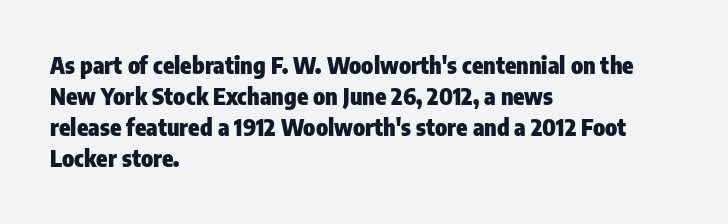
Q: Is the text bold? A: Yes.
Q: Is the text italic (slanted)? A: No, it is upright.
Q: Is the text underlined? A: No.
Q: How is the paragraph aligned? A: Left-aligned.
Q: Is the spacing between letters normal or unusually wide? A: Normal.
Q: Is the spacing between lines tight, normal or loose? A: Normal.
